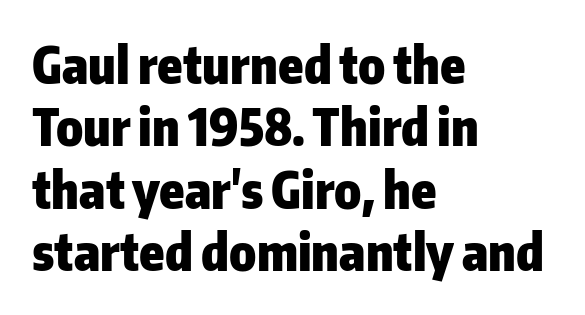
{"serif": "no", "italic": "no", "bold": "yes", "weight": "heavy", "width": "normal", "stroke_contrast": "low", "x_height": "medium", "monospaced": "no", "underline": "no", "align": "left", "line_spacing": "normal", "line_spacing_ratio": 1.25, "letter_spacing": "normal", "letter_spacing_em": 0.0, "glyph_px": 50}
